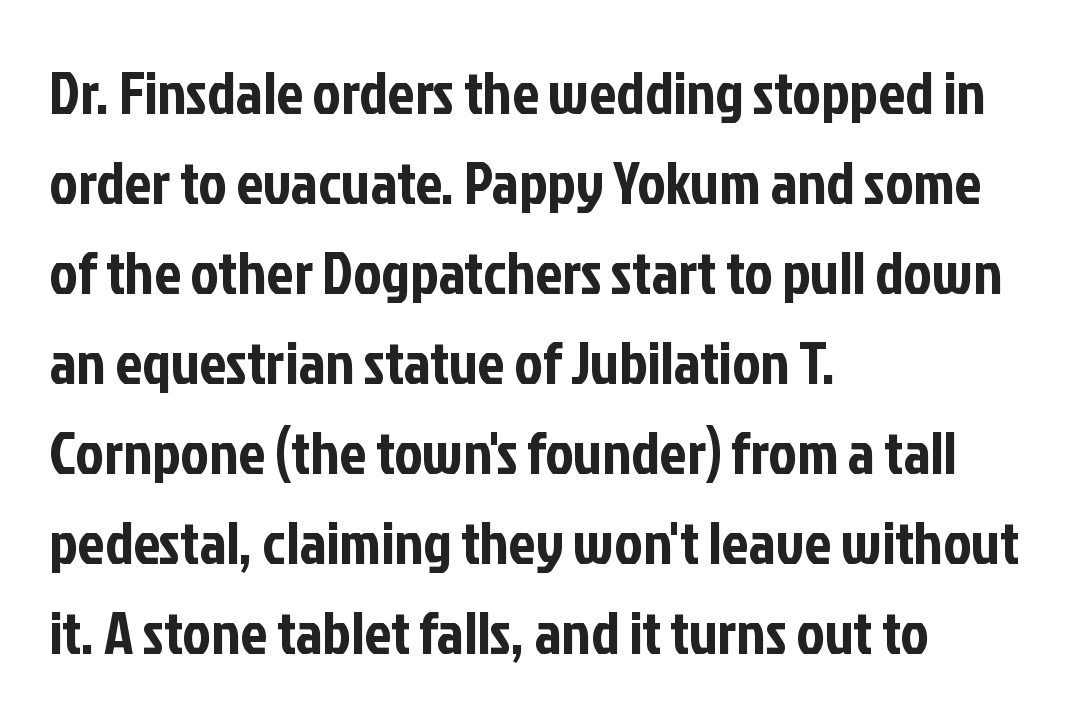
The image shows 60 px condensed sans-serif type, upright; set left-aligned, normal line spacing (1.5x), normal letter spacing, not underlined; low stroke contrast and a medium x-height.
